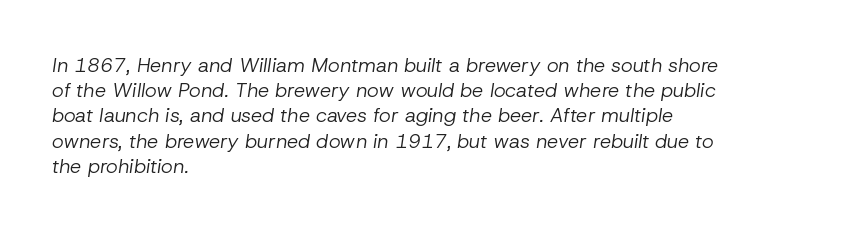
{"italic": "yes", "lean": "right", "slant_degrees": 8, "bold": "no", "underline": "no", "align": "left", "line_spacing": "normal", "line_spacing_ratio": 1.26, "letter_spacing": "normal", "letter_spacing_em": 0.0, "glyph_px": 20}
